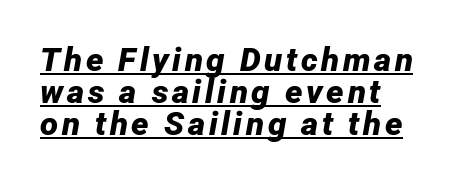
The image shows 33 px bold type, italic (leaning right); set left-aligned, tight line spacing (0.97x), underlined; low stroke contrast and a medium x-height.
